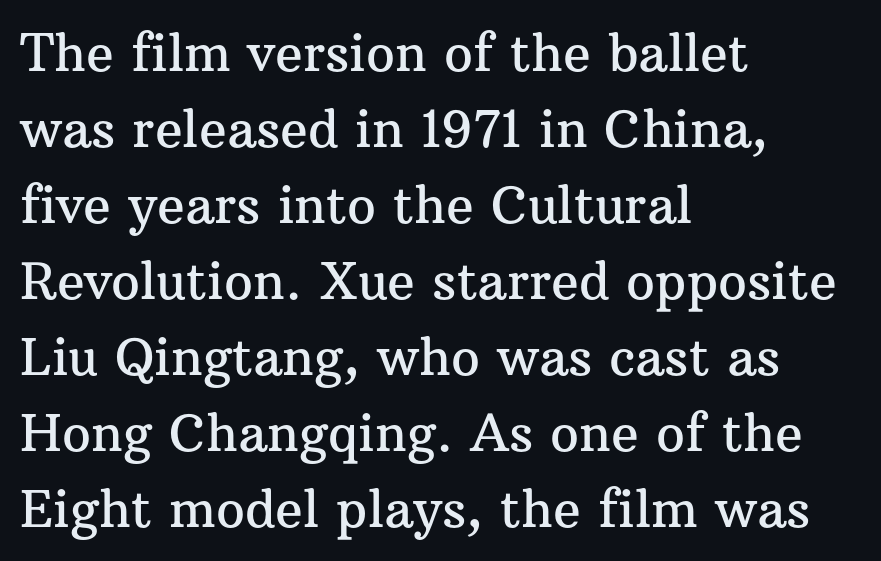
{"serif": "yes", "italic": "no", "width": "normal", "stroke_contrast": "medium", "x_height": "medium", "monospaced": "no", "underline": "no", "align": "left", "line_spacing": "normal", "line_spacing_ratio": 1.49, "letter_spacing": "normal", "letter_spacing_em": 0.0, "glyph_px": 51}
